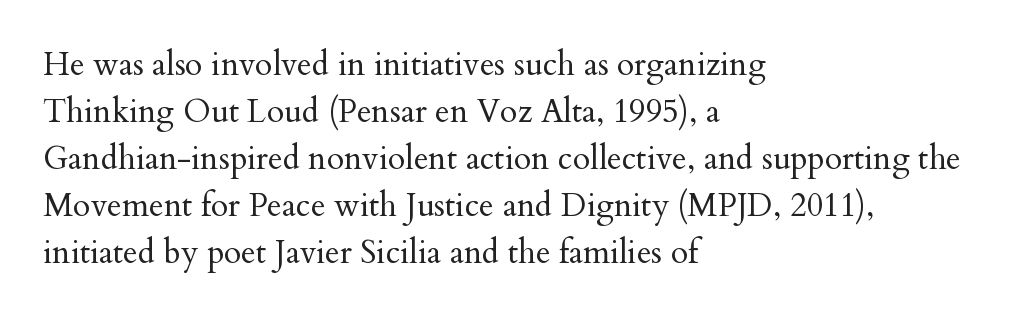
{"serif": "yes", "italic": "no", "bold": "no", "weight": "regular", "width": "normal", "stroke_contrast": "medium", "x_height": "small", "monospaced": "no", "underline": "no", "align": "left", "line_spacing": "normal", "line_spacing_ratio": 1.47, "letter_spacing": "normal", "letter_spacing_em": 0.0, "glyph_px": 32}
